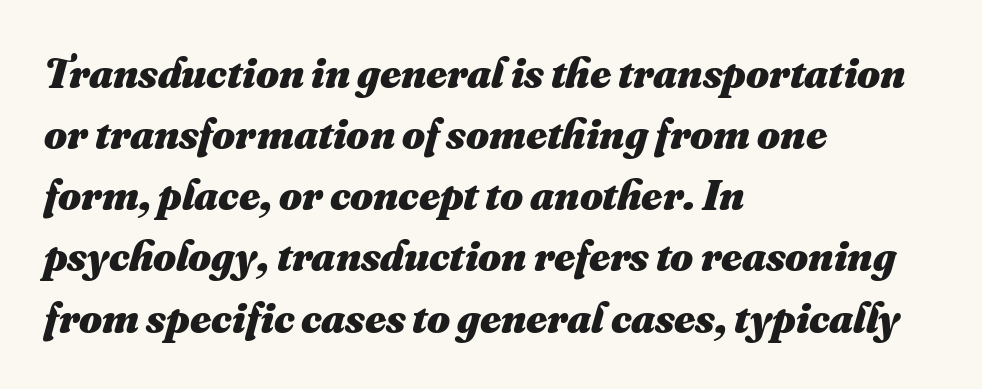
{"bold": "yes", "weight": "heavy", "width": "normal", "stroke_contrast": "medium", "x_height": "small", "monospaced": "no", "underline": "no", "align": "left", "line_spacing": "normal", "line_spacing_ratio": 1.39, "letter_spacing": "normal", "letter_spacing_em": 0.0, "glyph_px": 44}
